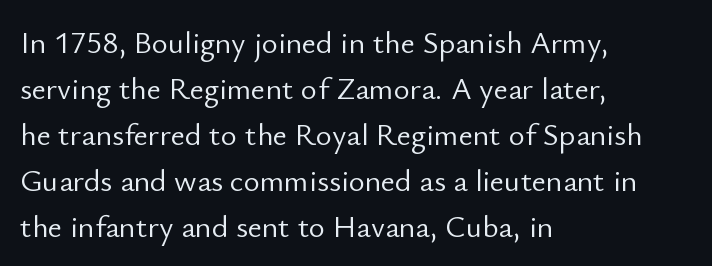
{"serif": "no", "italic": "no", "bold": "no", "weight": "light", "width": "normal", "stroke_contrast": "low", "x_height": "small", "monospaced": "no", "underline": "no", "align": "left", "line_spacing": "normal", "line_spacing_ratio": 1.48, "letter_spacing": "normal", "letter_spacing_em": 0.0, "glyph_px": 31}
